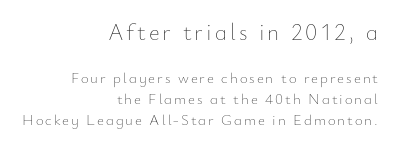
This rendering features lettering with no underline. Whoever set this chose a conventional vertical rhythm. Bigger letters appear in the top chunk; the bottom chunk is reduced. Right-aligned paragraph, ragged on the left. The specimen reads as upright at a glance. The letterforms sit at book weight or below.
